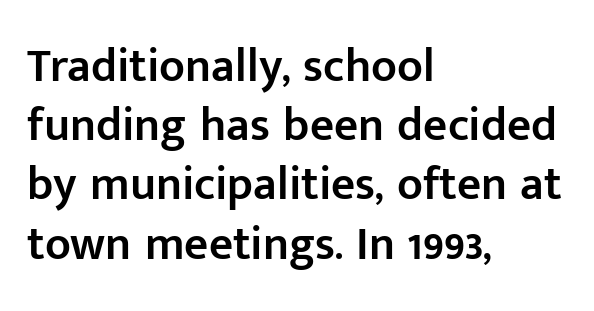
The image shows 47 px semibold sans-serif type, upright; set left-aligned, normal line spacing (1.26x), normal letter spacing, not underlined; low stroke contrast and a medium x-height.
